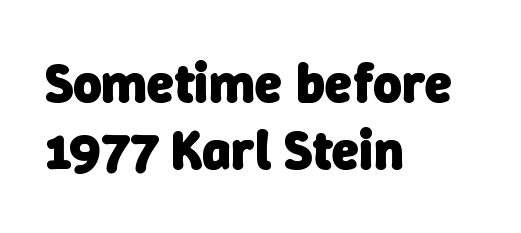
Words appear dense and cohesive because spacing is normal. Is the type bold? Yes — the strokes are clearly thick and heavy. The rag falls on the right side of this text block. Type style note: lacks serifs. The glyphs are unaccompanied by any horizontal stroke below them.
